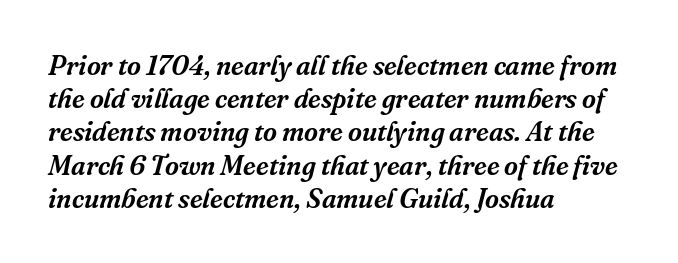
{"italic": "yes", "lean": "right", "slant_degrees": 16, "underline": "no", "align": "left", "line_spacing_ratio": 1.23, "letter_spacing": "normal", "letter_spacing_em": 0.0, "glyph_px": 27}
